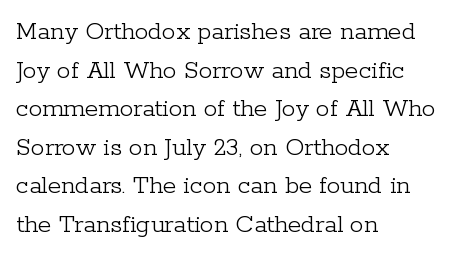
{"italic": "no", "bold": "no", "underline": "no", "align": "left", "line_spacing": "normal", "line_spacing_ratio": 1.43, "letter_spacing": "normal", "letter_spacing_em": 0.0, "glyph_px": 27}
